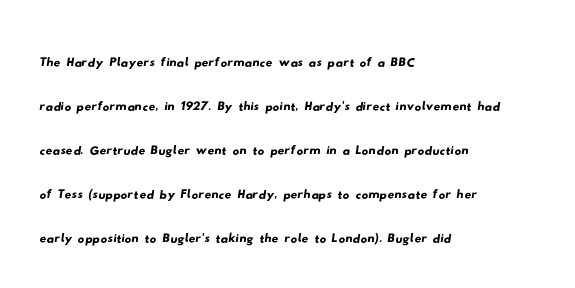
The image shows 33 px wide sans-serif type; set left-aligned, normal line spacing (1.33x), normal letter spacing, not underlined; low stroke contrast and a small x-height.
